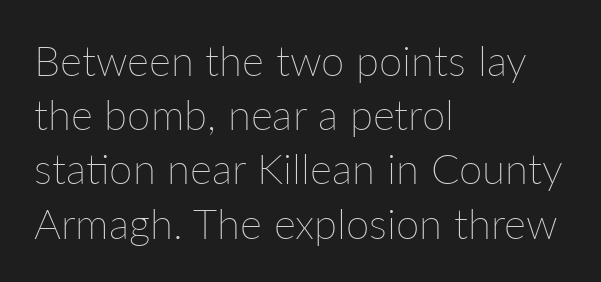
Q: Is the text bold? A: No.
Q: Is the text italic (slanted)? A: No, it is upright.
Q: Is the text underlined? A: No.
Q: How is the paragraph aligned? A: Left-aligned.
Q: Is the spacing between letters normal or unusually wide? A: Normal.
Q: Is the spacing between lines tight, normal or loose? A: Normal.
Q: Width (condensed, normal, or wide)? A: Normal.
Q: Stroke contrast? A: Low.
Q: x-height? A: Medium.
Q: Monospaced? A: No.
